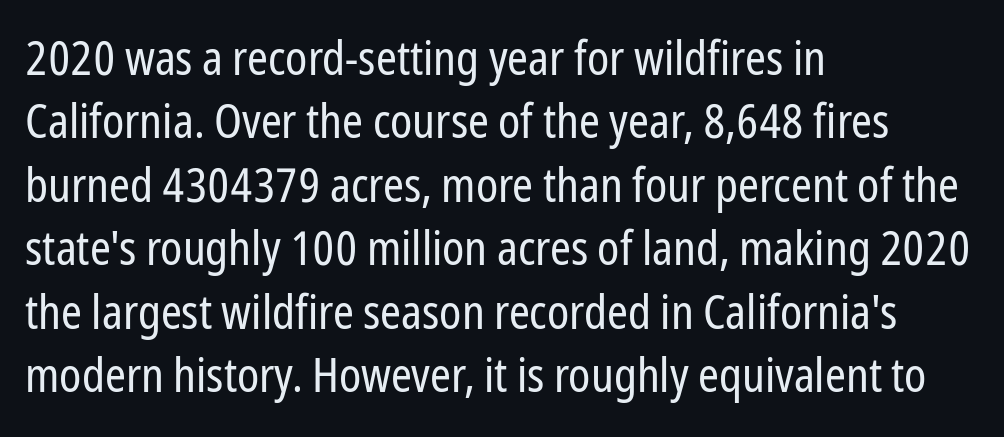
In CSS terms this would be text-align: left. The specimen reads as upright at a glance. Glance below the letters and you will spot only blank space. You could call the tracking neutral — neither tight nor loose. The block of text has a typical density, with ordinary space between rows. Is this a fixed-width face? No — the glyphs have proportional, varying widths.
